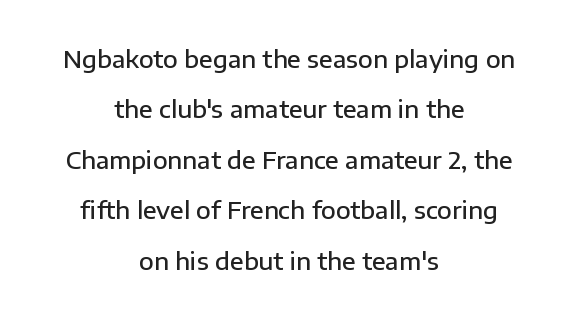
Q: Is the text bold? A: Semi-bold.
Q: Is the text italic (slanted)? A: No, it is upright.
Q: Is the text underlined? A: No.
Q: How is the paragraph aligned? A: Centered.
Q: Is the spacing between letters normal or unusually wide? A: Normal.
Q: Is the spacing between lines tight, normal or loose? A: Loose.
